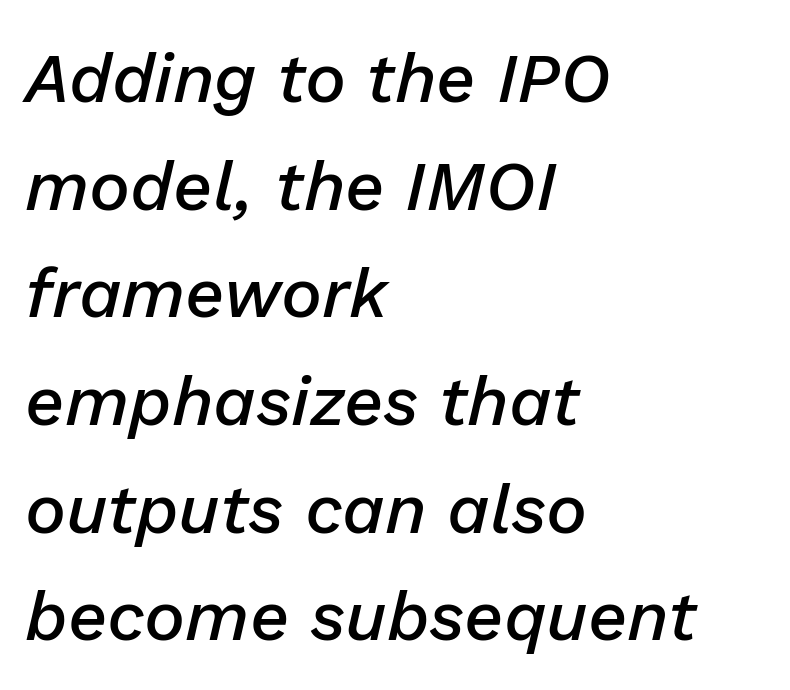
The specimen omits any rule beneath the text block's lines. Look at the tracking — it's just the regular setting, nothing added. Each letter keeps its own natural width here, so spacing adapts to shape. A student would call this left alignment; a typographer would say flush left, rag right. Weight: semibold (demi).
